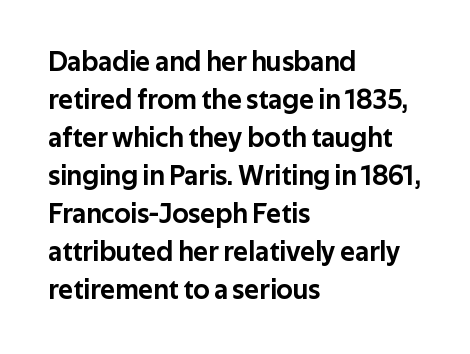
Q: Is the text italic (slanted)? A: No, it is upright.
Q: Is the typeface a serif or a sans-serif typeface? A: Sans-serif.
Q: Is the text underlined? A: No.
Q: How is the paragraph aligned? A: Left-aligned.
Q: Is the spacing between letters normal or unusually wide? A: Normal.
Q: Is the spacing between lines tight, normal or loose? A: Normal.
Q: Width (condensed, normal, or wide)? A: Normal.
Q: Stroke contrast? A: Low.
Q: x-height? A: Medium.
Q: Monospaced? A: No.
